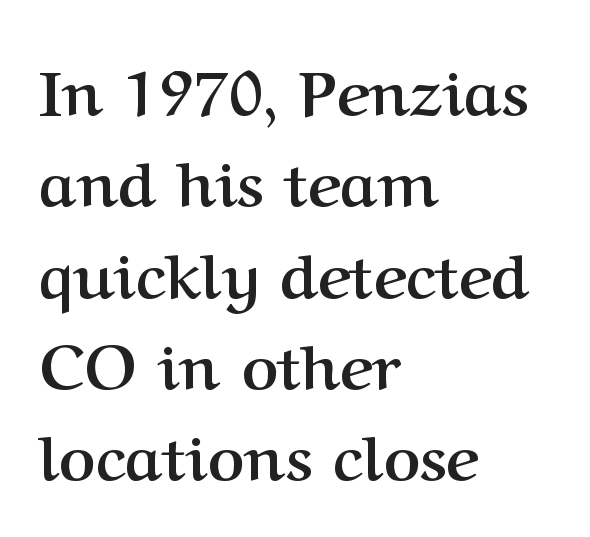
Q: Is the text bold? A: Yes.
Q: Is the text italic (slanted)? A: No, it is upright.
Q: Is the typeface a serif or a sans-serif typeface? A: Serif.
Q: Is the text underlined? A: No.
Q: How is the paragraph aligned? A: Left-aligned.
Q: Is the spacing between letters normal or unusually wide? A: Normal.
Q: Is the spacing between lines tight, normal or loose? A: Normal.
Q: Width (condensed, normal, or wide)? A: Normal.
Q: Stroke contrast? A: Medium.
Q: x-height? A: Medium.
Q: Monospaced? A: No.
